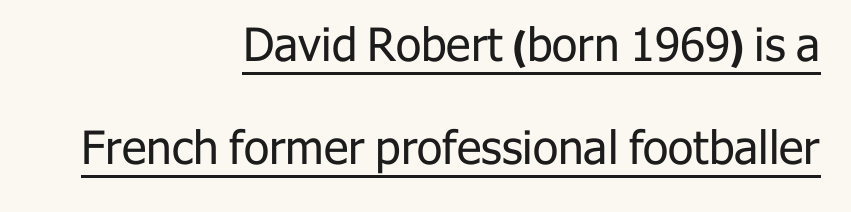
{"serif": "no", "italic": "no", "bold": "no", "weight": "regular", "width": "normal", "stroke_contrast": "low", "x_height": "medium", "monospaced": "no", "underline": "yes", "align": "right", "line_spacing": "loose", "line_spacing_ratio": 2.23, "letter_spacing": "normal", "letter_spacing_em": 0.0, "glyph_px": 46}
